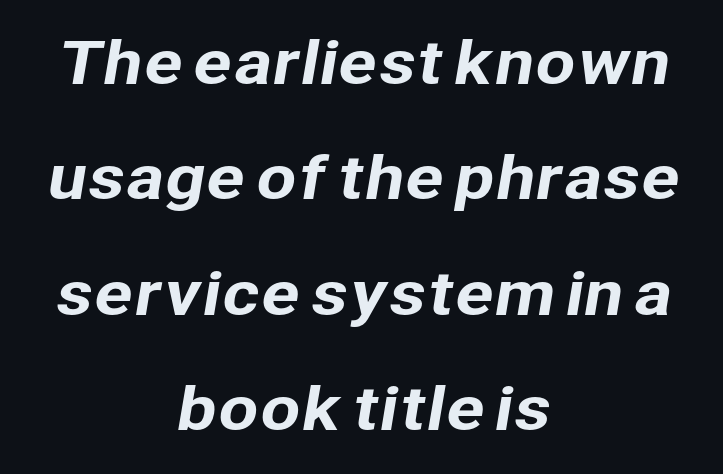
The image shows 58 px sans-serif type; set centered, loose line spacing (1.99x), normal letter spacing, not underlined; low stroke contrast and a medium x-height.
